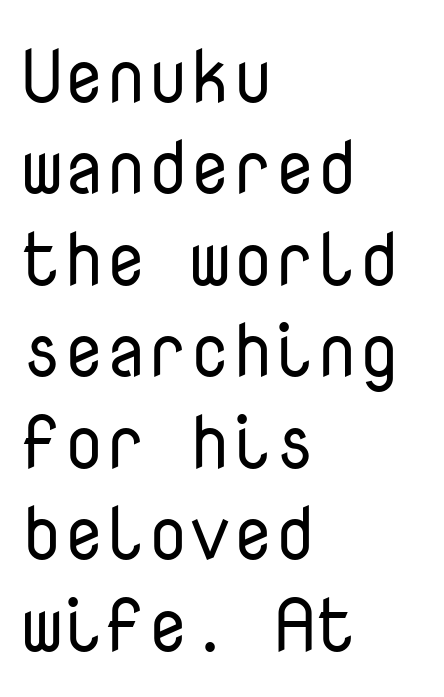
{"serif": "no", "italic": "no", "bold": "no", "weight": "regular", "width": "normal", "stroke_contrast": "low", "x_height": "medium", "monospaced": "yes", "underline": "no", "align": "left", "line_spacing_ratio": 1.22, "letter_spacing": "normal", "letter_spacing_em": 0.0, "glyph_px": 75}
